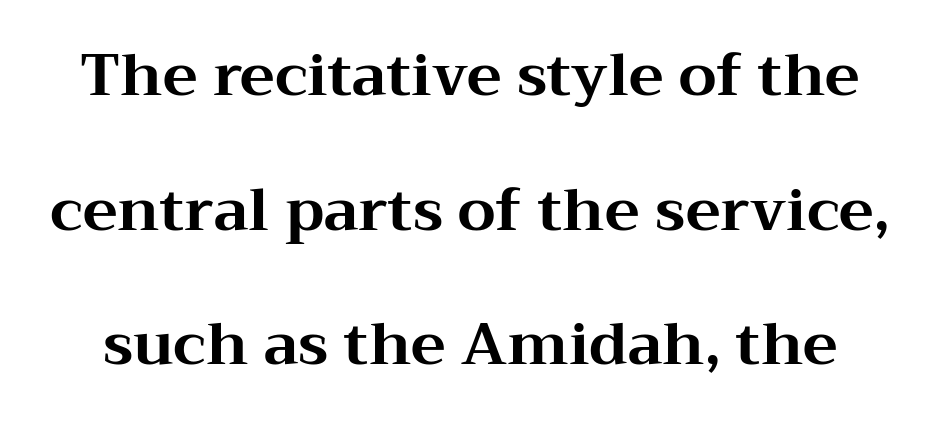
{"serif": "yes", "italic": "no", "bold": "yes", "weight": "bold", "width": "wide", "stroke_contrast": "medium", "x_height": "medium", "monospaced": "no", "underline": "no", "line_spacing": "loose", "line_spacing_ratio": 2.28, "letter_spacing": "normal", "letter_spacing_em": 0.0, "glyph_px": 59}
